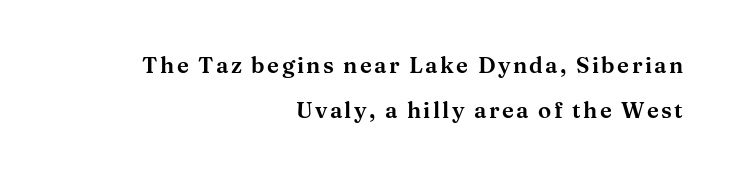
The image shows 22 px text type, upright; set right-aligned, loose line spacing (2.05x), not underlined.
